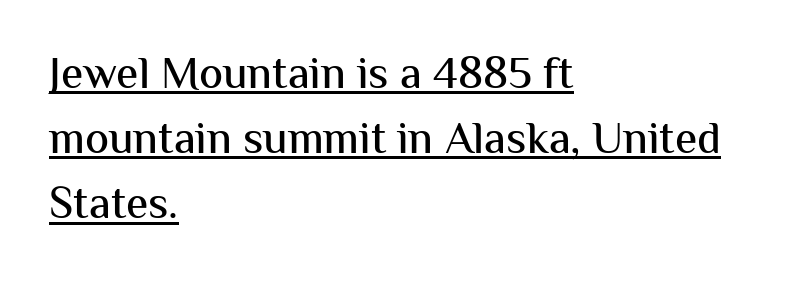
{"serif": "no", "italic": "no", "width": "normal", "stroke_contrast": "medium", "x_height": "medium", "monospaced": "no", "underline": "yes", "align": "left", "line_spacing": "normal", "line_spacing_ratio": 1.45, "letter_spacing": "normal", "letter_spacing_em": 0.0, "glyph_px": 45}
